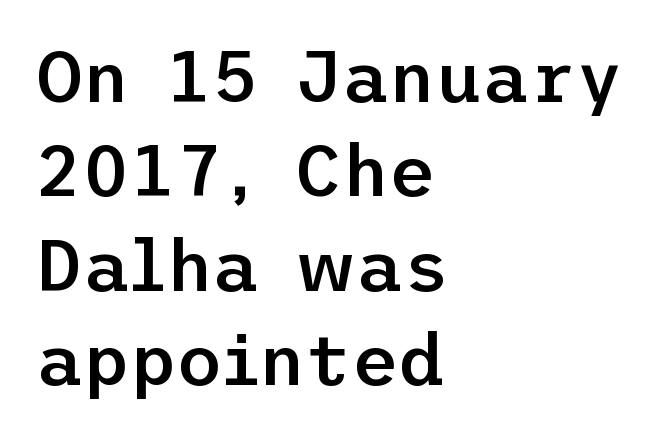
The image shows 72 px semibold sans-serif type, upright; set left-aligned, normal line spacing (1.31x), normal letter spacing, not underlined; low stroke contrast and a medium x-height.
